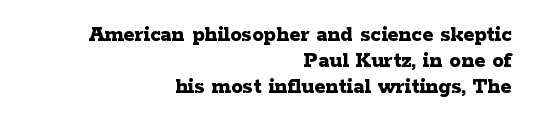
The image shows 23 px bold type, upright; set right-aligned, tight line spacing (1.14x), normal letter spacing, not underlined.
